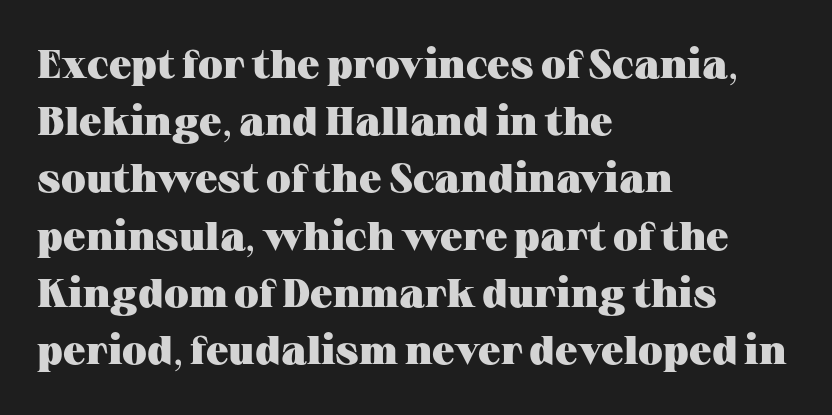
Each row of text sits above clean, open space. Does extra space separate the letters? No, they use regular spacing. Do the characters align in a grid? No, the font is proportional. Strokes here are thick enough to call this a true bold.
